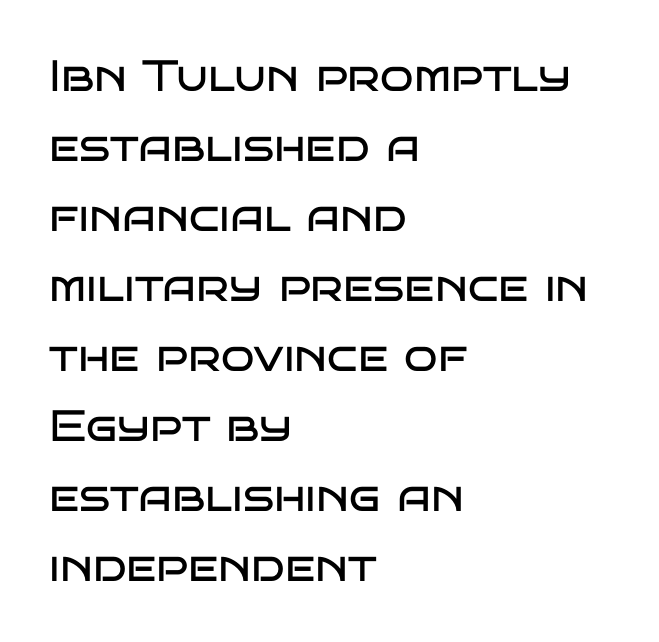
Q: Is the text bold? A: No.
Q: Is the text italic (slanted)? A: No, it is upright.
Q: Is the typeface a serif or a sans-serif typeface? A: Sans-serif.
Q: Is the text underlined? A: No.
Q: How is the paragraph aligned? A: Left-aligned.
Q: Is the spacing between letters normal or unusually wide? A: Normal.
Q: Is the spacing between lines tight, normal or loose? A: Normal.
Q: Width (condensed, normal, or wide)? A: Wide.
Q: Stroke contrast? A: Low.
Q: x-height? A: Large.
Q: Monospaced? A: No.
